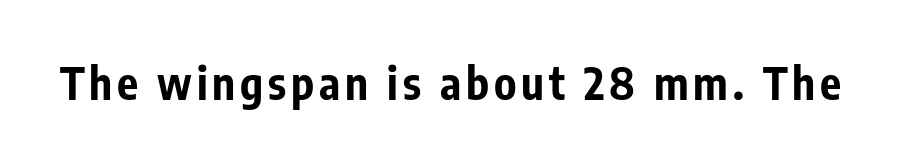
{"serif": "no", "italic": "no", "bold": "yes", "weight": "bold", "width": "condensed", "stroke_contrast": "low", "x_height": "medium", "monospaced": "no", "underline": "no", "glyph_px": 44}
